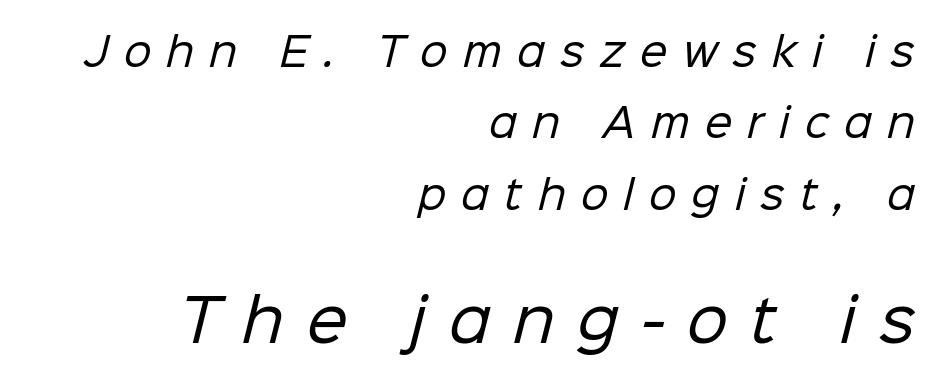
The image shows 58 px regular-weight sans-serif type; set right-aligned, line spacing 1.83x, unusually wide letter spacing (+0.39 em), not underlined; the second (bottom) block is 1.49x larger; low stroke contrast and a medium x-height.
